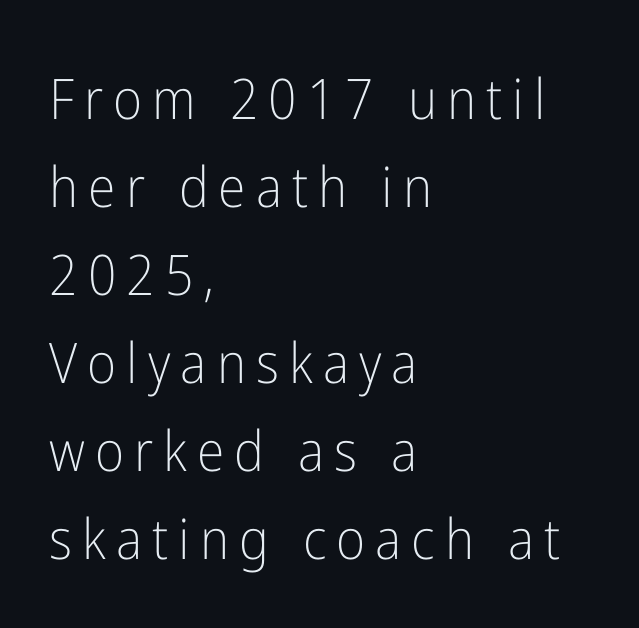
The image shows 56 px light, condensed sans-serif type, upright; set left-aligned, normal line spacing (1.57x), not underlined; low stroke contrast and a medium x-height.
